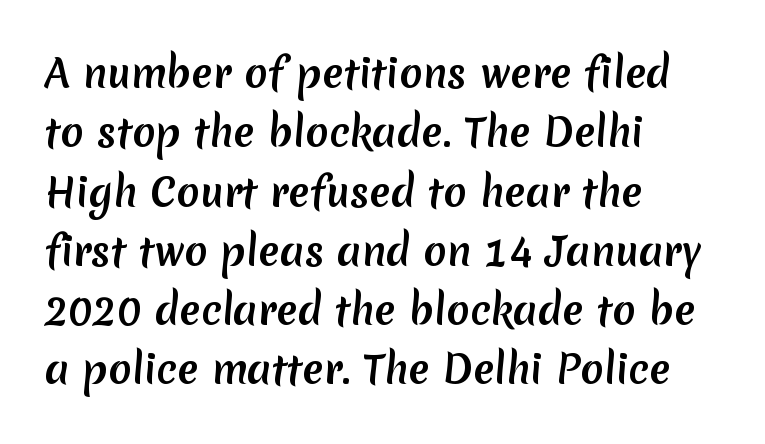
The image shows 39 px sans-serif type; set left-aligned, normal line spacing (1.52x), normal letter spacing, not underlined; medium stroke contrast and a medium x-height.
